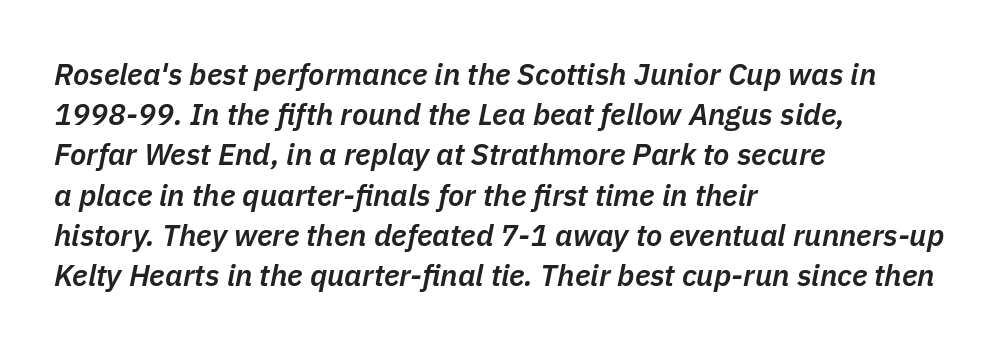
The image shows 30 px semibold type, italic (leaning right); set left-aligned, normal line spacing (1.34x), normal letter spacing, not underlined; low stroke contrast and a medium x-height.
